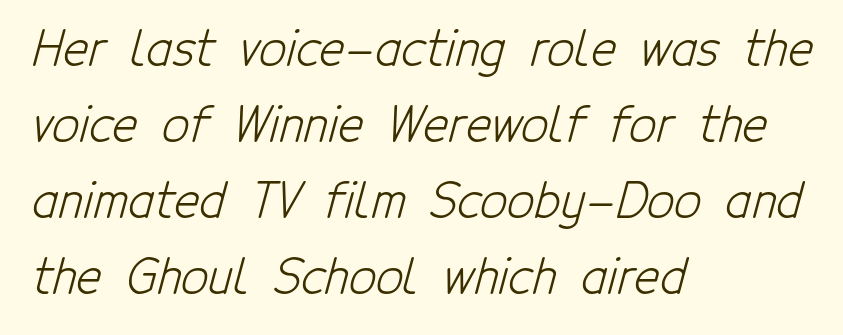
Q: Is the text bold? A: No.
Q: Is the typeface a serif or a sans-serif typeface? A: Sans-serif.
Q: Is the text underlined? A: No.
Q: How is the paragraph aligned? A: Left-aligned.
Q: Is the spacing between letters normal or unusually wide? A: Normal.
Q: Is the spacing between lines tight, normal or loose? A: Normal.
Q: Width (condensed, normal, or wide)? A: Condensed.
Q: Stroke contrast? A: Low.
Q: x-height? A: Medium.
Q: Monospaced? A: No.
